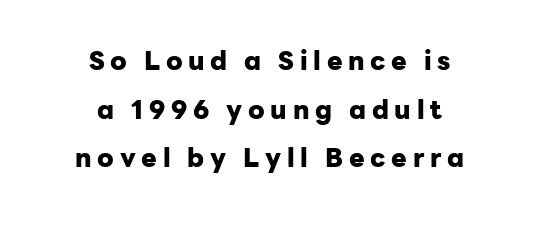
{"italic": "no", "bold": "yes", "underline": "no", "align": "center", "line_spacing_ratio": 1.87, "letter_spacing": "wide", "letter_spacing_em": 0.22, "glyph_px": 26}
